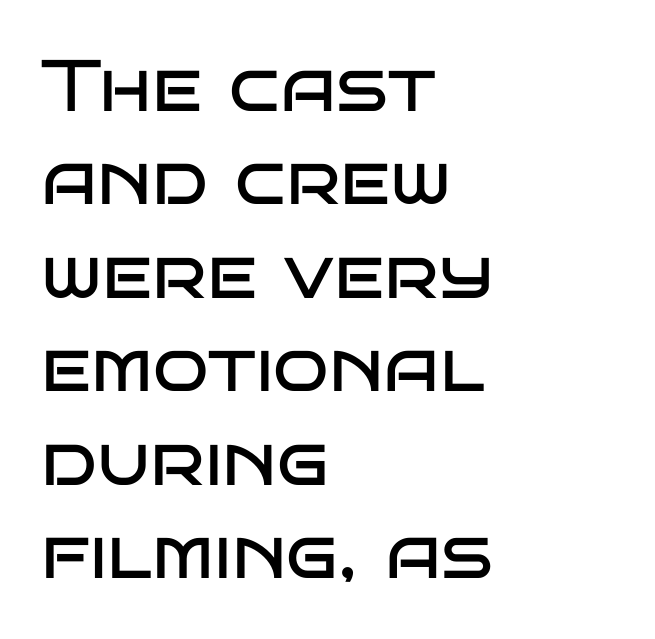
Q: Is the text bold? A: No.
Q: Is the text italic (slanted)? A: No, it is upright.
Q: Is the typeface a serif or a sans-serif typeface? A: Sans-serif.
Q: Is the text underlined? A: No.
Q: How is the paragraph aligned? A: Left-aligned.
Q: Is the spacing between letters normal or unusually wide? A: Normal.
Q: Is the spacing between lines tight, normal or loose? A: Normal.
Q: Width (condensed, normal, or wide)? A: Wide.
Q: Stroke contrast? A: Low.
Q: x-height? A: Large.
Q: Monospaced? A: No.
